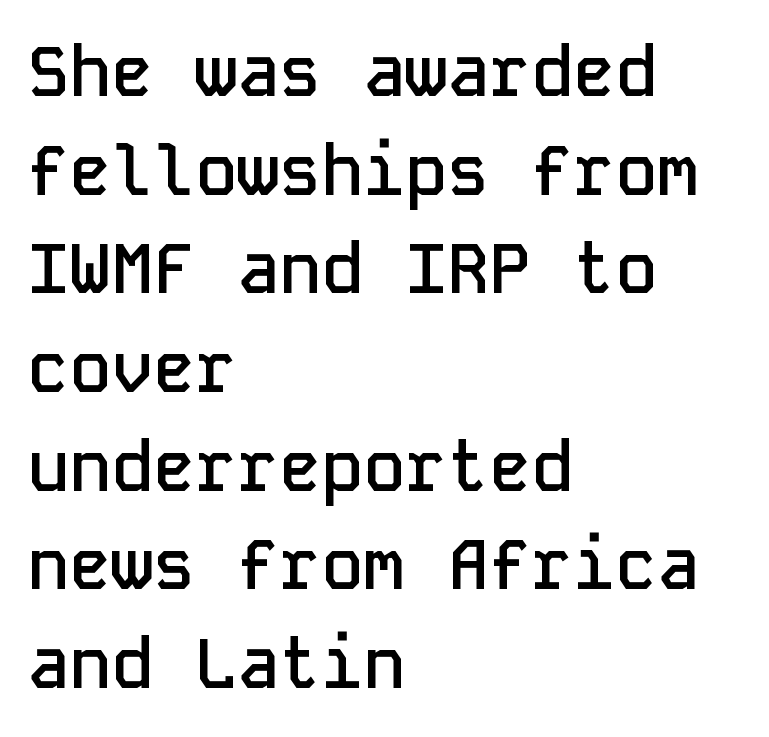
The image shows 70 px semibold sans-serif type, upright, monospaced; set left-aligned, normal line spacing (1.41x), normal letter spacing, not underlined; low stroke contrast and a medium x-height.
